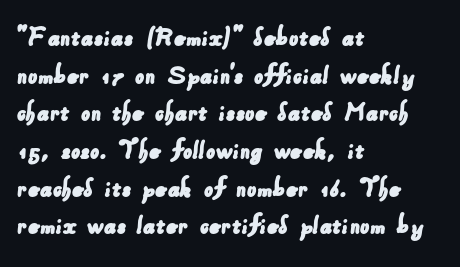
{"serif": "no", "width": "normal", "stroke_contrast": "low", "x_height": "small", "monospaced": "no", "underline": "no", "align": "left", "line_spacing": "normal", "line_spacing_ratio": 1.3, "letter_spacing": "normal", "letter_spacing_em": 0.0, "glyph_px": 29}
